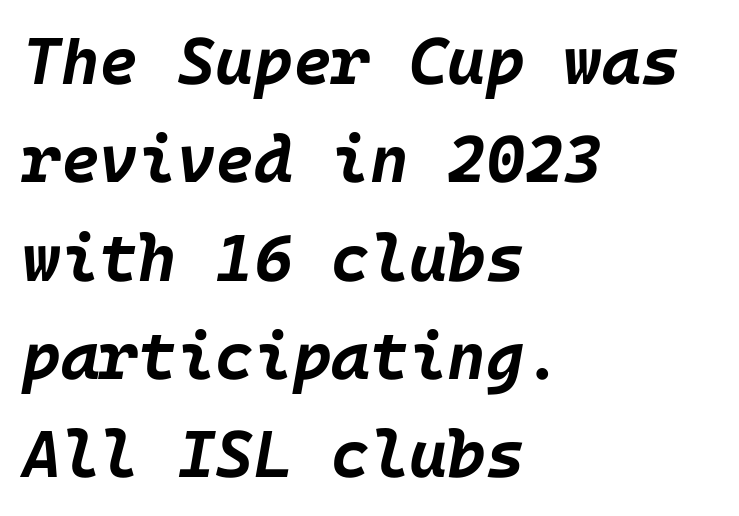
{"italic": "yes", "lean": "right", "slant_degrees": 10, "bold": "yes", "weight": "bold", "width": "normal", "stroke_contrast": "low", "x_height": "large", "underline": "no", "align": "left", "line_spacing": "normal", "line_spacing_ratio": 1.49, "letter_spacing": "normal", "letter_spacing_em": 0.0, "glyph_px": 66}
